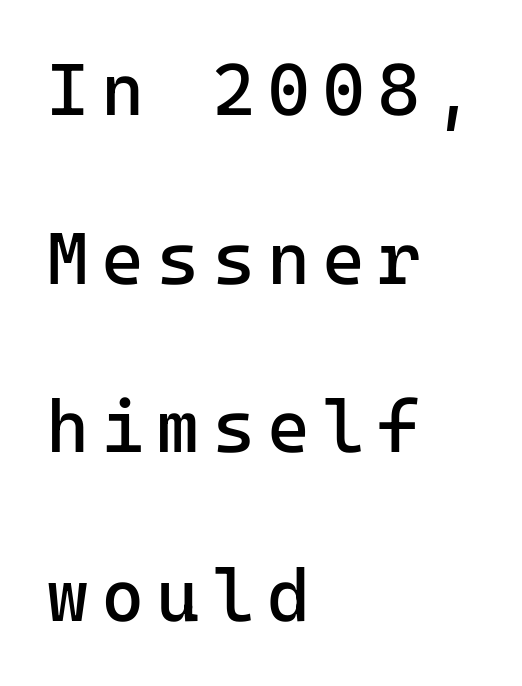
Q: Is the text bold? A: No.
Q: Is the text italic (slanted)? A: No, it is upright.
Q: Is the typeface a serif or a sans-serif typeface? A: Sans-serif.
Q: Is the text underlined? A: No.
Q: How is the paragraph aligned? A: Left-aligned.
Q: Is the spacing between lines tight, normal or loose? A: Loose.
Q: Width (condensed, normal, or wide)? A: Normal.
Q: Stroke contrast? A: Low.
Q: x-height? A: Medium.
Q: Monospaced? A: Yes.
